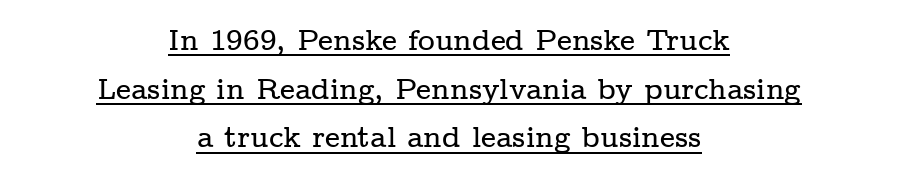
{"serif": "yes", "italic": "no", "width": "wide", "stroke_contrast": "low", "x_height": "medium", "monospaced": "no", "underline": "yes", "align": "center", "line_spacing": "normal", "line_spacing_ratio": 1.68, "letter_spacing": "normal", "letter_spacing_em": 0.0, "glyph_px": 29}
